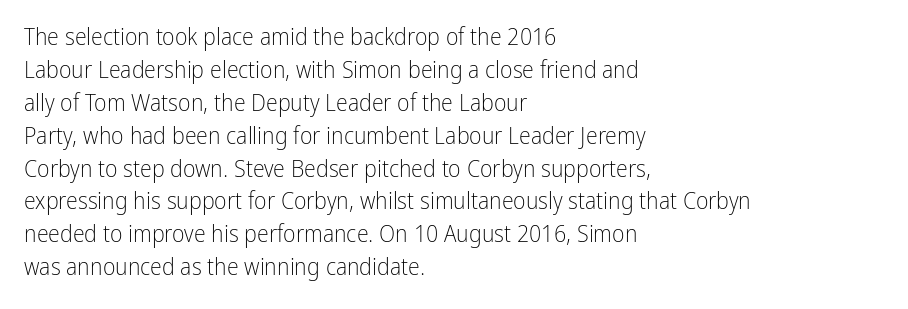
Q: Is the text bold? A: No.
Q: Is the text italic (slanted)? A: No, it is upright.
Q: Is the text underlined? A: No.
Q: How is the paragraph aligned? A: Left-aligned.
Q: Is the spacing between letters normal or unusually wide? A: Normal.
Q: Is the spacing between lines tight, normal or loose? A: Normal.
